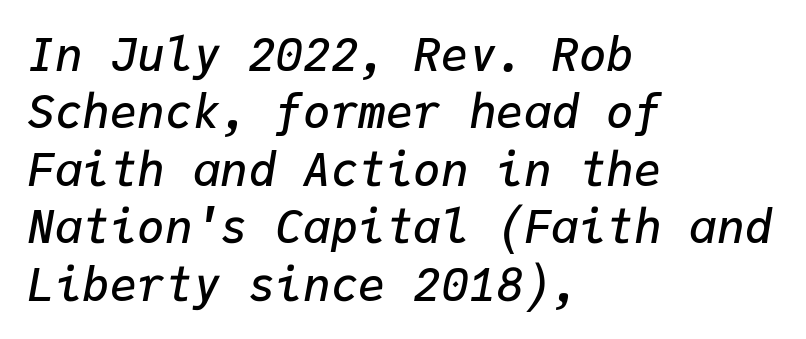
The compositor pushed each line to the left boundary. The passage shown is typed in a monospace face where columns stay perfectly aligned. Short note: letters normally spaced. Glance below the letters and you will spot only blank space.
